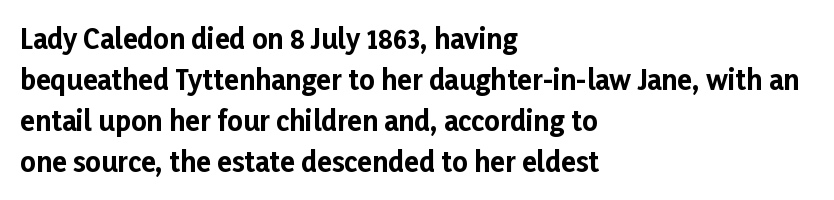
{"italic": "no", "bold": "yes", "underline": "no", "align": "left", "line_spacing": "normal", "line_spacing_ratio": 1.52, "letter_spacing": "normal", "letter_spacing_em": 0.0, "glyph_px": 27}
